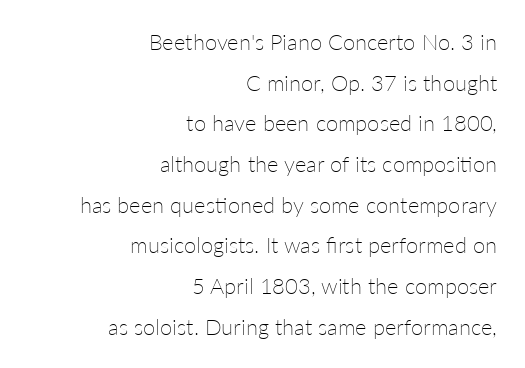
The image shows 22 px text type, upright; set right-aligned, line spacing 1.85x, normal letter spacing, not underlined.
